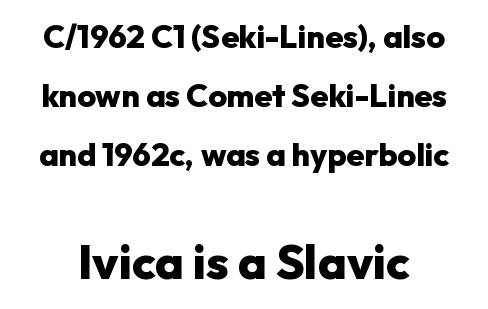
{"serif": "no", "italic": "no", "bold": "yes", "weight": "heavy", "width": "normal", "stroke_contrast": "low", "x_height": "medium", "monospaced": "no", "underline": "no", "line_spacing_ratio": 1.84, "letter_spacing": "normal", "letter_spacing_em": 0.0, "larger_block": "second", "size_ratio": 1.5, "glyph_px": 48}
